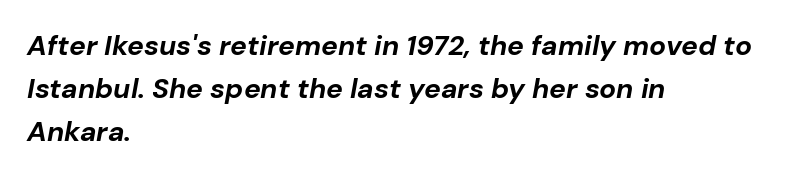
Proportional: the letters do not fall into vertical columns. The rendering uses a bold face; every stroke is thick and dark. Only glyphs here, with clear space below each row. Every character sits at an angle, as italics do.
